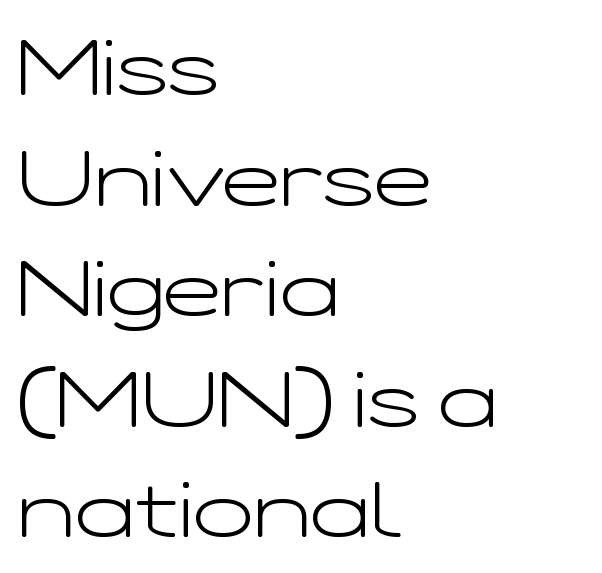
The image shows 79 px light, wide sans-serif type, upright; set left-aligned, normal line spacing (1.4x), normal letter spacing, not underlined; low stroke contrast and a medium x-height.
